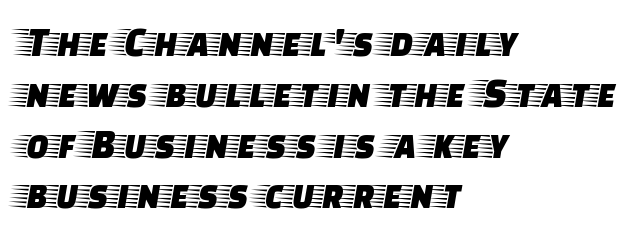
{"serif": "yes", "width": "wide", "stroke_contrast": "low", "x_height": "large", "monospaced": "no", "underline": "no", "align": "left", "line_spacing_ratio": 1.21, "letter_spacing": "normal", "letter_spacing_em": 0.0, "glyph_px": 42}
